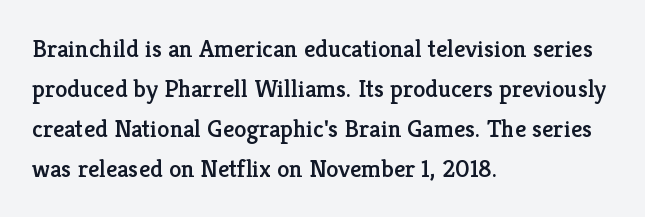
{"italic": "no", "underline": "no", "align": "left", "line_spacing": "normal", "line_spacing_ratio": 1.6, "letter_spacing": "normal", "letter_spacing_em": 0.0, "glyph_px": 25}
